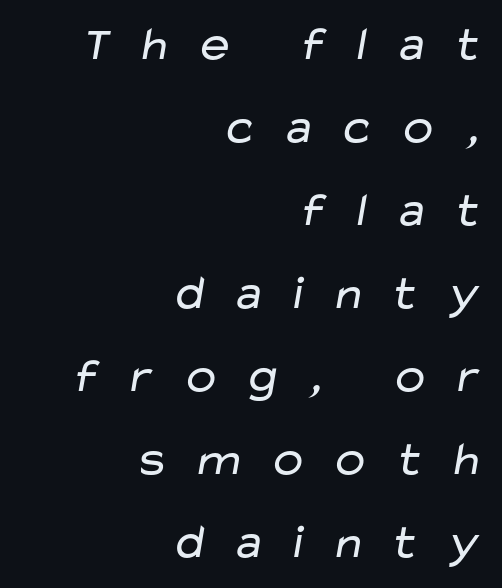
{"serif": "no", "bold": "no", "weight": "regular", "width": "wide", "stroke_contrast": "low", "x_height": "medium", "monospaced": "no", "underline": "no", "align": "right", "line_spacing_ratio": 1.73, "letter_spacing": "wide", "letter_spacing_em": 0.48, "glyph_px": 48}
